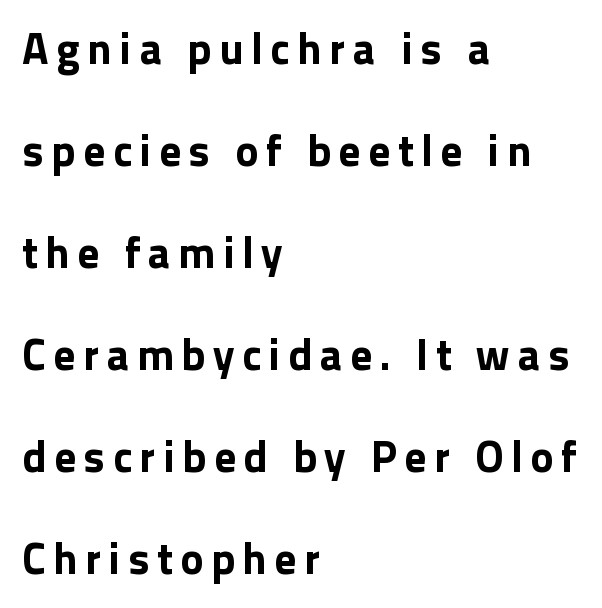
{"serif": "no", "italic": "no", "bold": "yes", "weight": "bold", "width": "normal", "x_height": "medium", "monospaced": "no", "underline": "no", "align": "left", "line_spacing": "loose", "line_spacing_ratio": 2.32, "glyph_px": 44}
